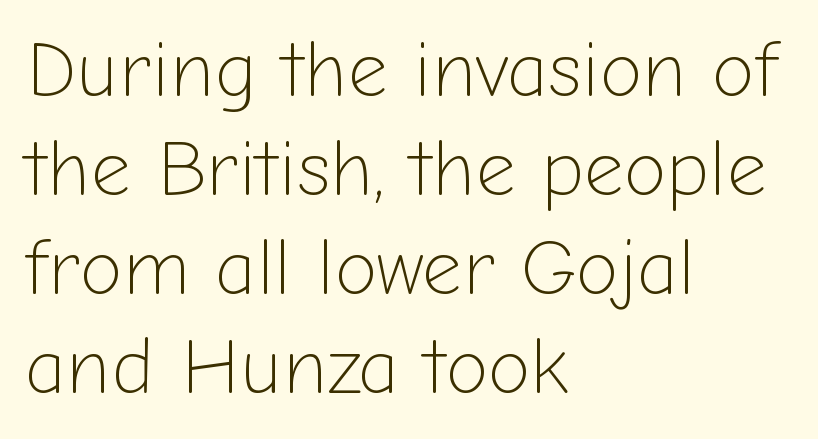
Q: Is the text bold? A: No.
Q: Is the text italic (slanted)? A: No, it is upright.
Q: Is the typeface a serif or a sans-serif typeface? A: Sans-serif.
Q: Is the text underlined? A: No.
Q: How is the paragraph aligned? A: Left-aligned.
Q: Is the spacing between letters normal or unusually wide? A: Normal.
Q: Is the spacing between lines tight, normal or loose? A: Normal.
Q: Width (condensed, normal, or wide)? A: Normal.
Q: Stroke contrast? A: Low.
Q: x-height? A: Medium.
Q: Monospaced? A: No.
